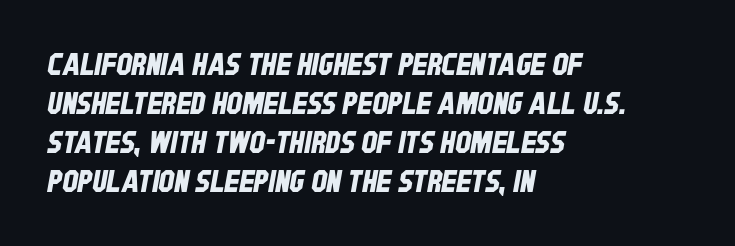
This rendering leaves character spacing at its baseline value. The rendering uses a moderate line-height, typical for paragraphs. Examine the stroke ends and you'll find no serifs. Quick note: underline off.
